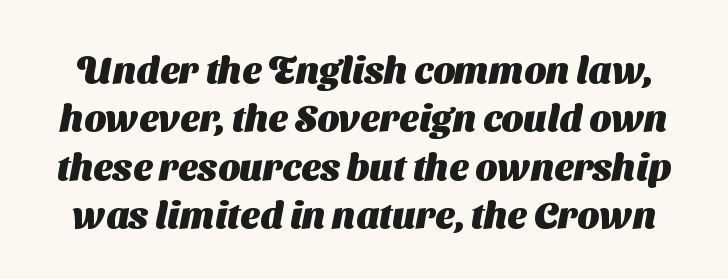
Q: Is the text bold? A: Yes.
Q: Is the typeface a serif or a sans-serif typeface? A: Sans-serif.
Q: Is the text underlined? A: No.
Q: Is the spacing between letters normal or unusually wide? A: Normal.
Q: Is the spacing between lines tight, normal or loose? A: Normal.
Q: Width (condensed, normal, or wide)? A: Normal.
Q: Stroke contrast? A: Medium.
Q: x-height? A: Medium.
Q: Monospaced? A: No.
